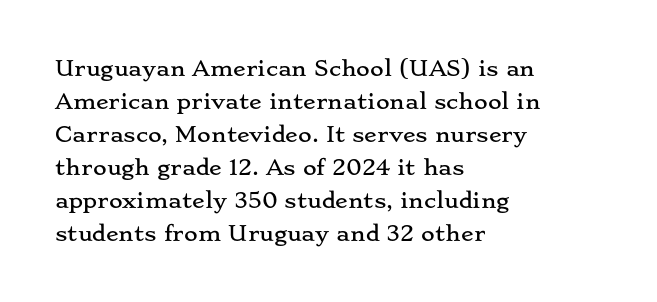
Do the letters lean? They stand straight. You could call the tracking neutral — neither tight nor loose. The passage shown is not underscored anywhere. The ragged edge is on the right, which tells us the setting is flush left. Students, observe: this is what conventionally led text looks like.
